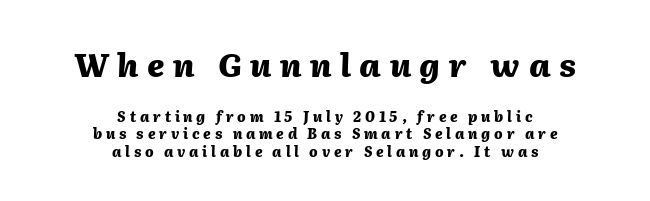
The image shows 32 px heavy type, italic (leaning right); set centered, normal line spacing (1.25x), unusually wide letter spacing (+0.27 em), not underlined; the first (top) block is 2.29x larger; medium stroke contrast and a medium x-height.
